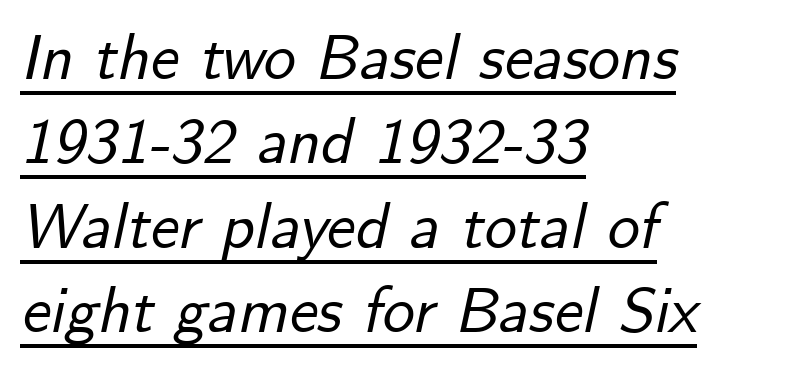
{"italic": "yes", "lean": "right", "slant_degrees": 12, "width": "normal", "stroke_contrast": "low", "x_height": "small", "monospaced": "no", "underline": "yes", "align": "left", "line_spacing": "normal", "line_spacing_ratio": 1.32, "letter_spacing": "normal", "letter_spacing_em": 0.0, "glyph_px": 64}
